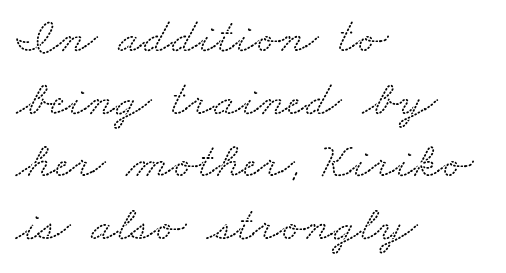
Q: Is the typeface a serif or a sans-serif typeface? A: Serif.
Q: Is the text underlined? A: No.
Q: How is the paragraph aligned? A: Left-aligned.
Q: Is the spacing between letters normal or unusually wide? A: Normal.
Q: Width (condensed, normal, or wide)? A: Wide.
Q: Stroke contrast? A: Low.
Q: x-height? A: Small.
Q: Monospaced? A: No.
